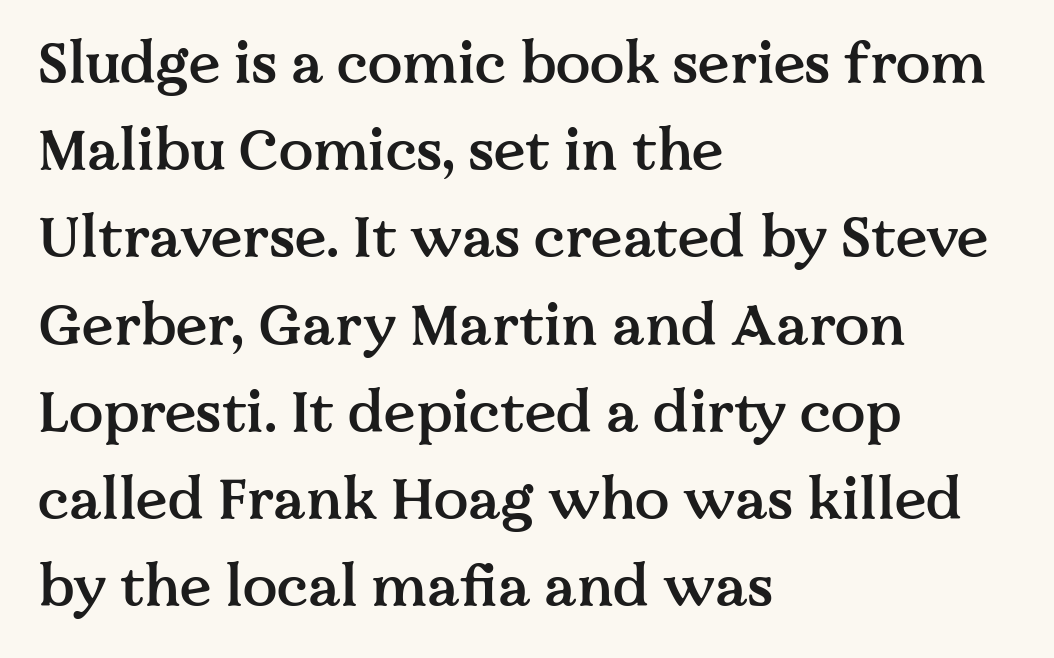
What weight is shown? A semibold, between regular and bold. Compared with typical body copy, the letter spacing here is the same. Is there any slant? The stems are plumb. Regarding leading, the lines here are spaced in the standard way. The typeface chosen for these lines features serifs.
